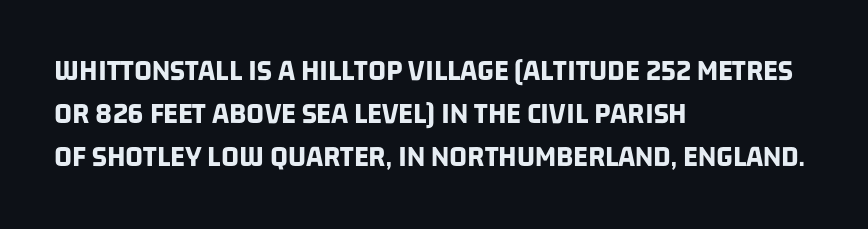
{"serif": "no", "bold": "yes", "weight": "bold", "width": "condensed", "stroke_contrast": "low", "x_height": "large", "monospaced": "no", "underline": "no", "align": "left", "line_spacing": "normal", "line_spacing_ratio": 1.38, "letter_spacing": "normal", "letter_spacing_em": 0.0, "glyph_px": 31}
